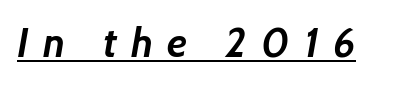
The image shows 41 px semibold sans-serif type; set unusually wide letter spacing (+0.35 em), underlined; low stroke contrast and a medium x-height.
